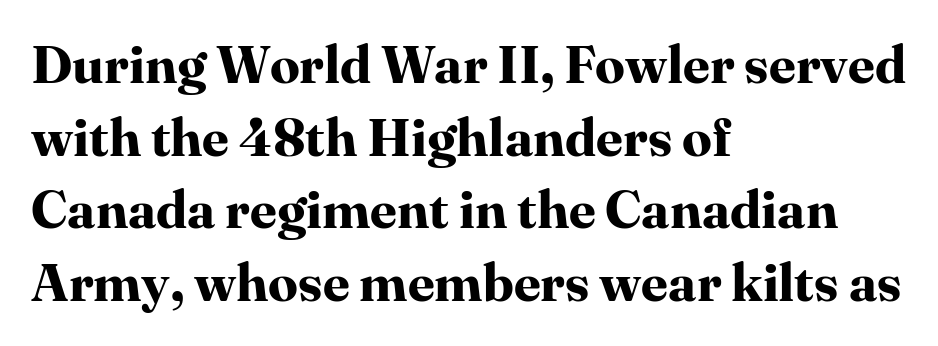
{"serif": "yes", "italic": "no", "bold": "yes", "weight": "bold", "width": "normal", "stroke_contrast": "high", "x_height": "medium", "monospaced": "no", "underline": "no", "align": "left", "line_spacing": "normal", "line_spacing_ratio": 1.37, "letter_spacing": "normal", "letter_spacing_em": 0.0, "glyph_px": 53}
